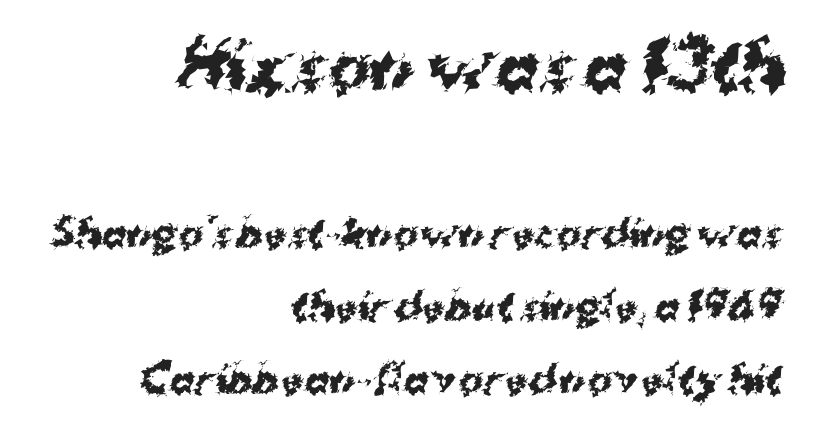
The space directly below the letters is spotless. Typesetter's note — upper block bumped up in size, lower block left smaller. Layout note: lines flush right. Vertically, the passage feels expansive, rows floating well apart. You could not count columns in this text — the font is proportionally spaced.
